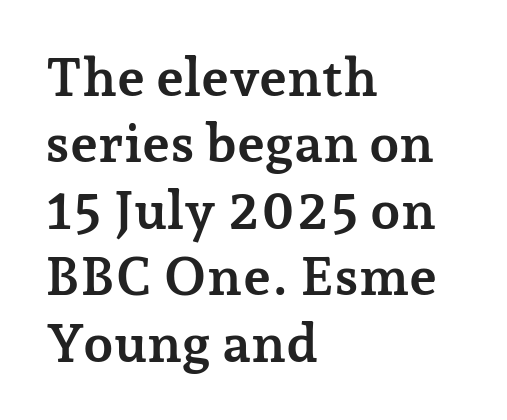
Every row of glyphs begins at an identical x-position on the left. In terms of letterspacing, this is plain default setting. To sum up the face: it has serifs. Looks like regular typesetting: each glyph gets only the width it needs.
